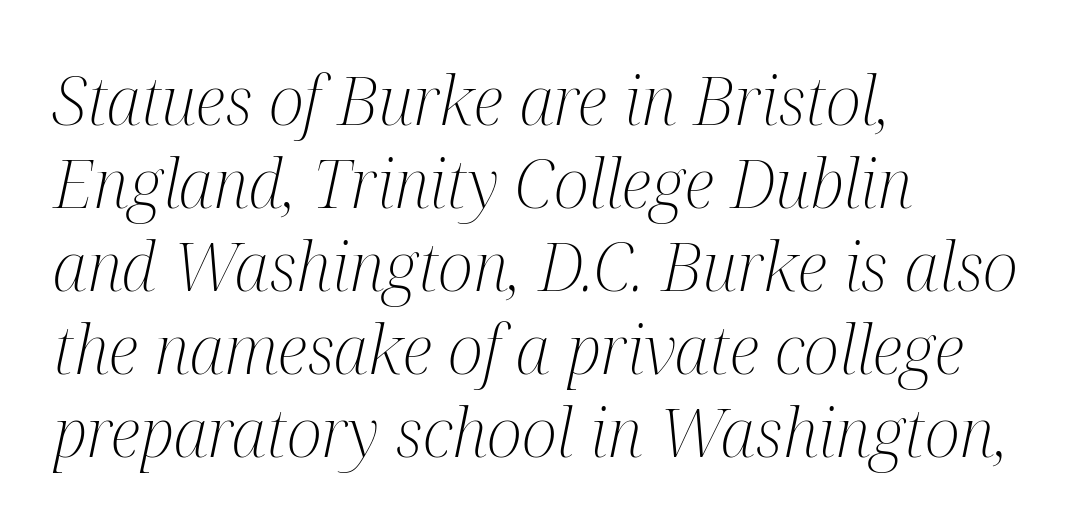
Q: Is the text bold? A: No.
Q: Is the text italic (slanted)? A: Yes, it leans right by about 12 degrees.
Q: Is the typeface a serif or a sans-serif typeface? A: Serif.
Q: Is the text underlined? A: No.
Q: How is the paragraph aligned? A: Left-aligned.
Q: Is the spacing between letters normal or unusually wide? A: Normal.
Q: Width (condensed, normal, or wide)? A: Condensed.
Q: Stroke contrast? A: Medium.
Q: x-height? A: Medium.
Q: Monospaced? A: No.
